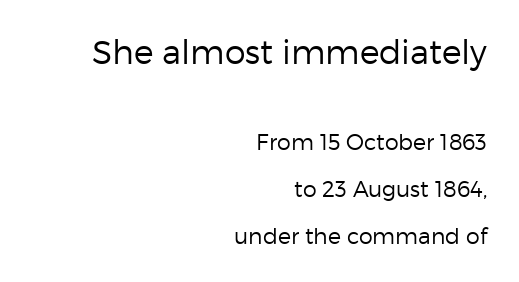
{"serif": "no", "italic": "no", "bold": "no", "weight": "regular", "width": "normal", "stroke_contrast": "low", "x_height": "medium", "monospaced": "no", "underline": "no", "align": "right", "line_spacing": "loose", "line_spacing_ratio": 2.12, "letter_spacing": "normal", "letter_spacing_em": 0.0, "larger_block": "first", "size_ratio": 1.5, "glyph_px": 33}
